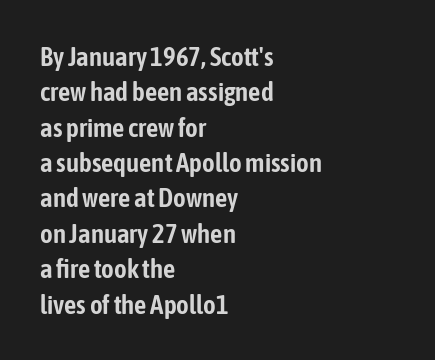
The image shows 27 px text type, upright; set left-aligned, normal line spacing (1.31x), normal letter spacing, not underlined.
